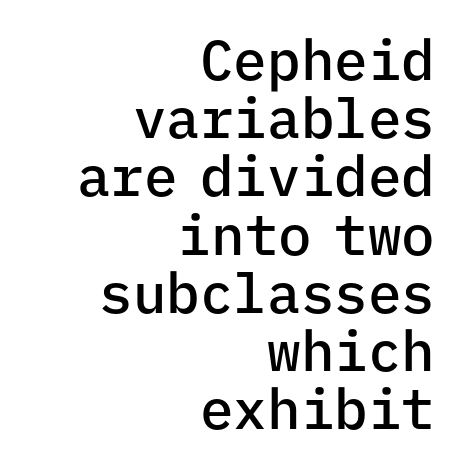
{"serif": "no", "italic": "no", "bold": "semi", "weight": "semibold", "width": "normal", "stroke_contrast": "low", "x_height": "medium", "monospaced": "yes", "underline": "no", "align": "right", "line_spacing": "tight", "line_spacing_ratio": 1.04, "letter_spacing": "normal", "letter_spacing_em": 0.0, "glyph_px": 56}
